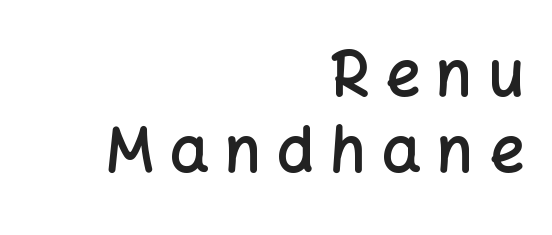
{"serif": "no", "italic": "no", "bold": "semi", "weight": "semibold", "width": "normal", "stroke_contrast": "low", "x_height": "medium", "monospaced": "no", "underline": "no", "align": "right", "line_spacing_ratio": 1.23, "letter_spacing": "wide", "letter_spacing_em": 0.25, "glyph_px": 62}
